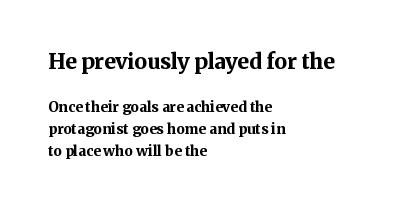
{"italic": "no", "bold": "yes", "underline": "no", "align": "left", "line_spacing": "normal", "line_spacing_ratio": 1.58, "letter_spacing": "normal", "letter_spacing_em": 0.0, "larger_block": "first", "size_ratio": 1.5, "glyph_px": 21}
